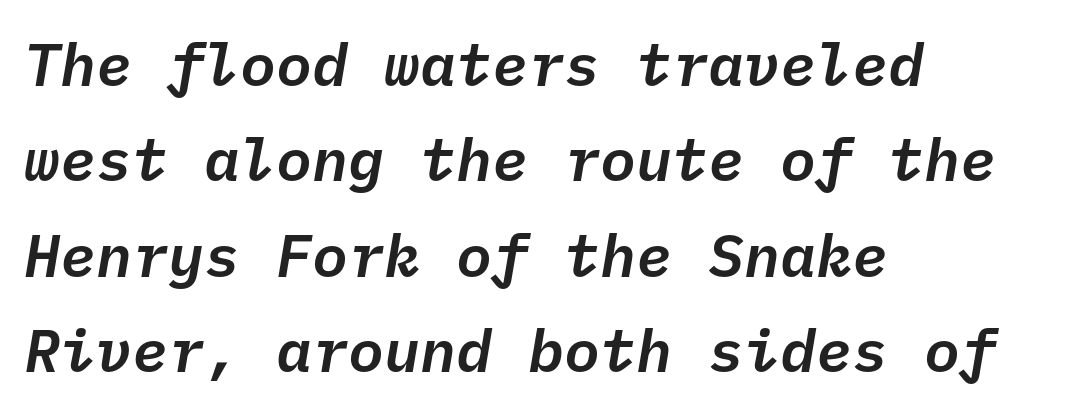
{"italic": "yes", "lean": "right", "slant_degrees": 10, "width": "normal", "stroke_contrast": "low", "x_height": "medium", "monospaced": "yes", "underline": "no", "align": "left", "line_spacing": "normal", "line_spacing_ratio": 1.59, "letter_spacing": "normal", "letter_spacing_em": 0.0, "glyph_px": 60}
